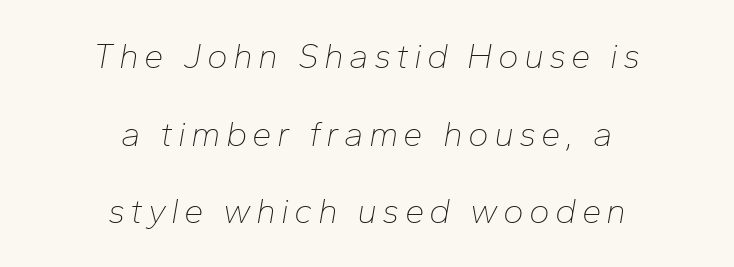
The image shows 35 px thin type, italic (leaning right); set centered, loose line spacing (2.22x), not underlined; low stroke contrast and a medium x-height.
